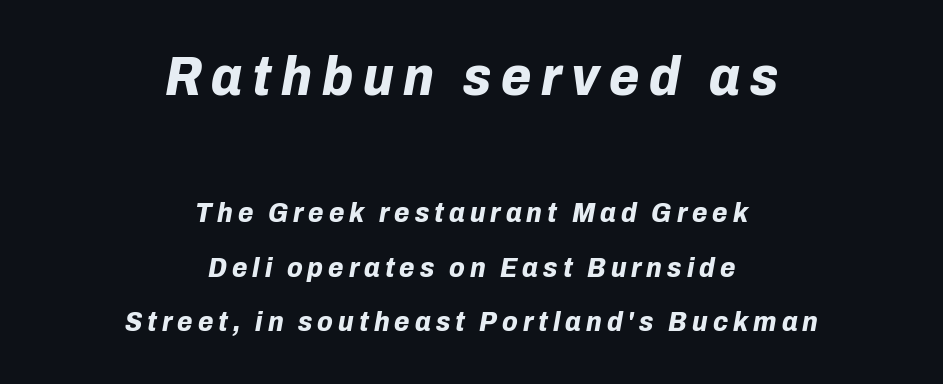
Q: Is the text bold? A: Yes.
Q: Is the text italic (slanted)? A: Yes, it leans right by about 10 degrees.
Q: Is the text underlined? A: No.
Q: How is the paragraph aligned? A: Centered.
Q: Is the spacing between lines tight, normal or loose? A: Loose.
Q: Which block of text is set in a larger size, the first (top) or the second (bottom)? A: The first (top) one.
Q: Width (condensed, normal, or wide)? A: Normal.
Q: Stroke contrast? A: Low.
Q: x-height? A: Medium.
Q: Monospaced? A: No.
